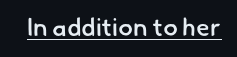
{"bold": "semi", "underline": "yes", "letter_spacing": "normal", "letter_spacing_em": 0.0, "glyph_px": 25}
